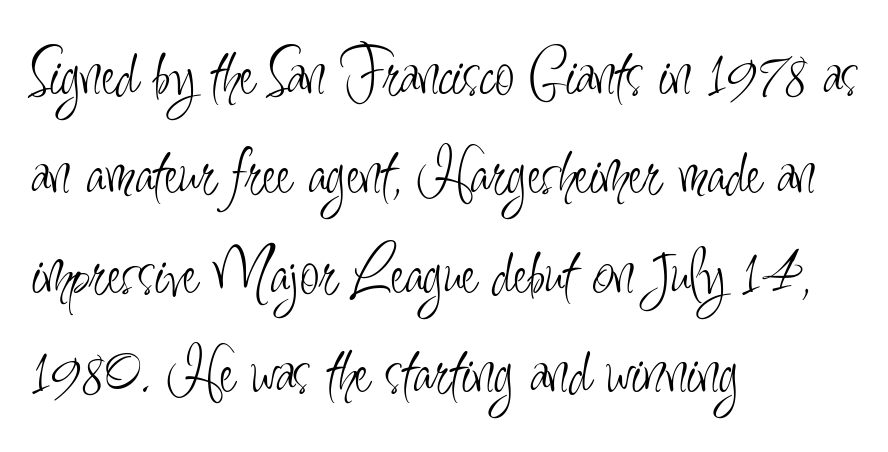
The image shows 71 px light, condensed sans-serif type; set left-aligned, normal line spacing (1.4x), normal letter spacing, not underlined; low stroke contrast and a small x-height.
